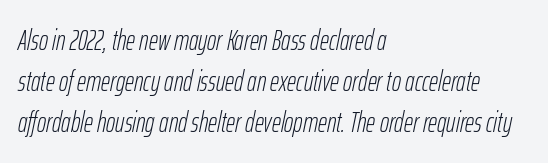
The image shows 28 px light, condensed type, italic (leaning right); set left-aligned, normal line spacing (1.46x), normal letter spacing, not underlined; low stroke contrast and a medium x-height.
